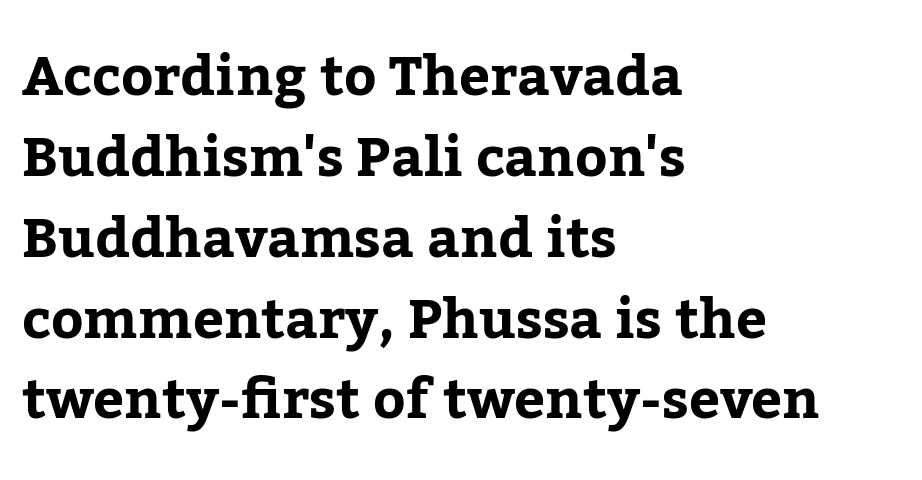
Q: Is the text italic (slanted)? A: No, it is upright.
Q: Is the typeface a serif or a sans-serif typeface? A: Serif.
Q: Is the text underlined? A: No.
Q: How is the paragraph aligned? A: Left-aligned.
Q: Is the spacing between letters normal or unusually wide? A: Normal.
Q: Is the spacing between lines tight, normal or loose? A: Normal.
Q: Width (condensed, normal, or wide)? A: Normal.
Q: Stroke contrast? A: Low.
Q: x-height? A: Medium.
Q: Monospaced? A: No.
